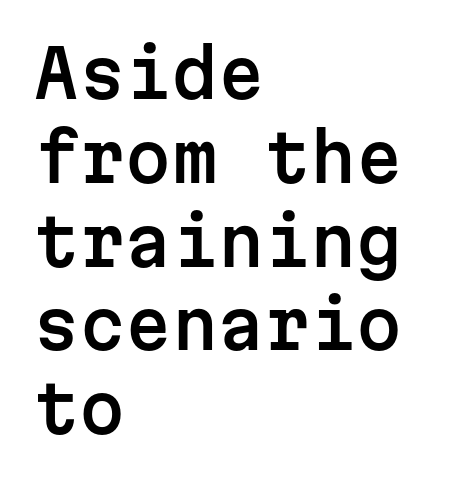
The foot of each line stays bare and open. This is sans-serif lettering, the kind often seen on screens and signage. These lines are rendered in a fixed-pitch font. The lines in this sample share a left origin and differ only in where they stop. How are the letters spaced? Ordinarily, with no added tracking.
